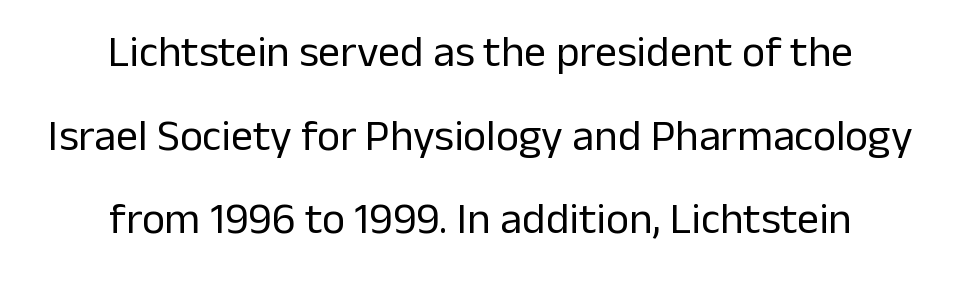
{"serif": "no", "italic": "no", "bold": "no", "weight": "regular", "width": "normal", "stroke_contrast": "low", "x_height": "medium", "monospaced": "no", "underline": "no", "align": "center", "line_spacing": "loose", "line_spacing_ratio": 1.9, "letter_spacing": "normal", "letter_spacing_em": 0.0, "glyph_px": 44}
